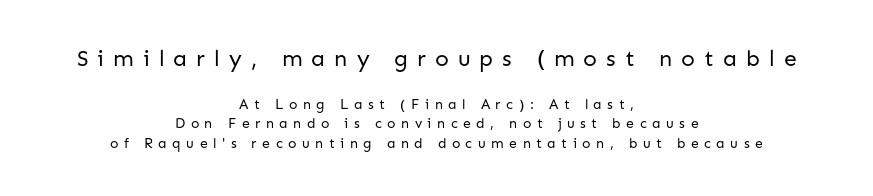
Q: Is the text bold? A: No.
Q: Is the text italic (slanted)? A: No, it is upright.
Q: Is the text underlined? A: No.
Q: How is the paragraph aligned? A: Centered.
Q: Is the spacing between letters normal or unusually wide? A: Unusually wide.
Q: Is the spacing between lines tight, normal or loose? A: Normal.
Q: Which block of text is set in a larger size, the first (top) or the second (bottom)? A: The first (top) one.
